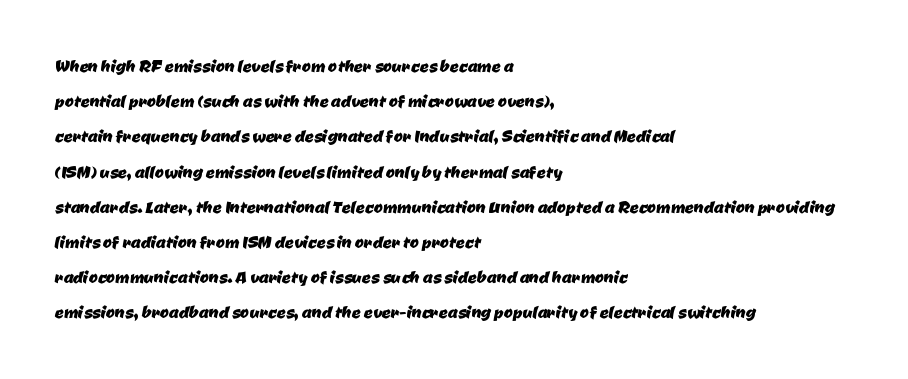
Default kerning and tracking; the words read as compact shapes. No word sits above an underline. This sample keeps an unexceptional amount of space between lines. Horizontal alignment here is leftward, the default for most running prose.
